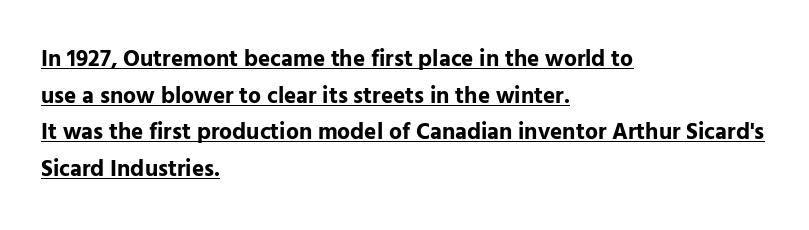
Q: Is the text bold? A: Yes.
Q: Is the text italic (slanted)? A: No, it is upright.
Q: Is the text underlined? A: Yes.
Q: How is the paragraph aligned? A: Left-aligned.
Q: Is the spacing between letters normal or unusually wide? A: Normal.
Q: Is the spacing between lines tight, normal or loose? A: Normal.
